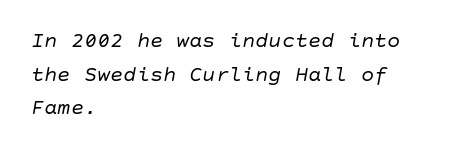
{"italic": "yes", "lean": "right", "slant_degrees": 10, "bold": "no", "underline": "no", "align": "left", "line_spacing": "normal", "line_spacing_ratio": 1.53, "letter_spacing": "normal", "letter_spacing_em": 0.0, "glyph_px": 22}
